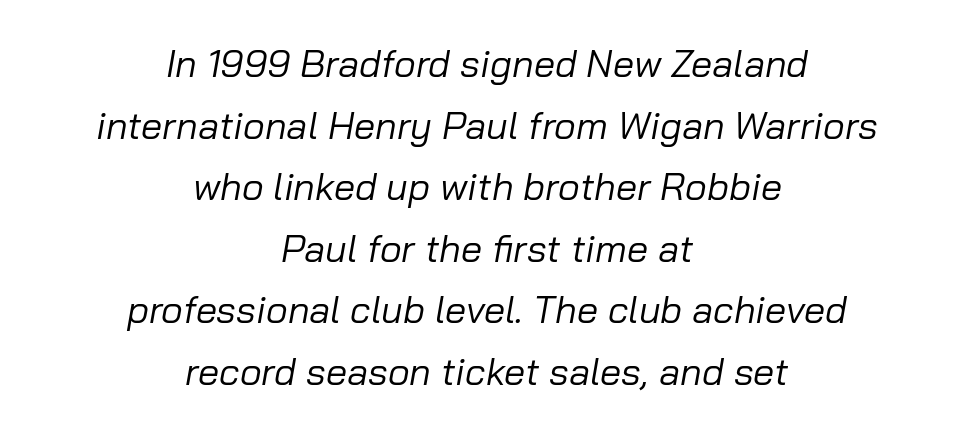
{"italic": "yes", "lean": "right", "slant_degrees": 10, "bold": "no", "weight": "regular", "width": "normal", "stroke_contrast": "low", "x_height": "medium", "monospaced": "no", "underline": "no", "align": "center", "line_spacing": "normal", "line_spacing_ratio": 1.62, "letter_spacing": "normal", "letter_spacing_em": 0.0, "glyph_px": 38}
